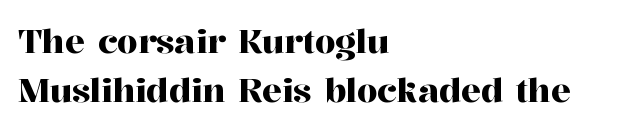
The image shows 33 px serif type, upright; set left-aligned, normal line spacing (1.48x), normal letter spacing, not underlined; high stroke contrast and a medium x-height.
